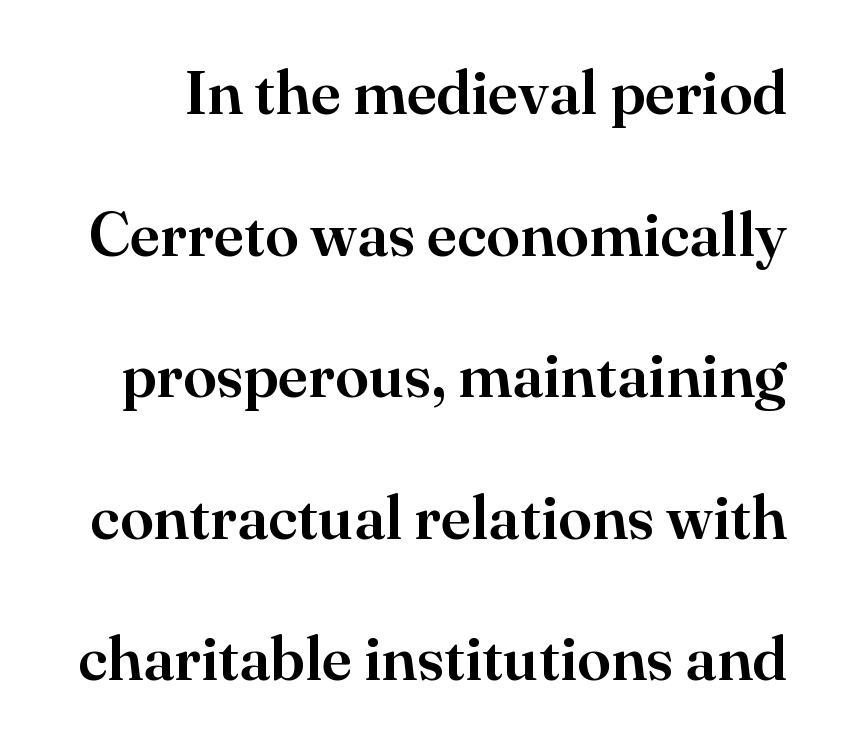
{"serif": "yes", "italic": "no", "width": "normal", "stroke_contrast": "high", "x_height": "small", "monospaced": "no", "underline": "no", "line_spacing": "loose", "line_spacing_ratio": 2.32, "letter_spacing": "normal", "letter_spacing_em": 0.0, "glyph_px": 61}
